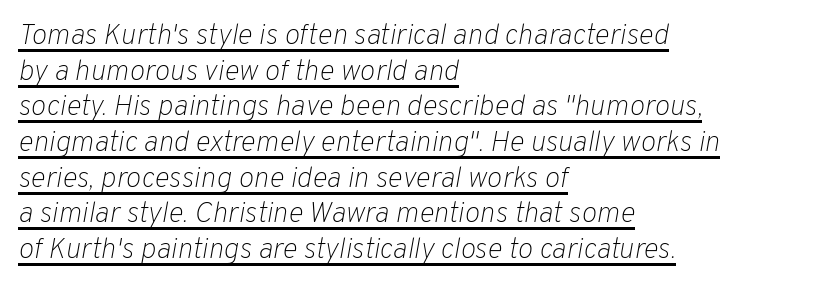
{"italic": "yes", "lean": "right", "slant_degrees": 10, "bold": "no", "weight": "light", "width": "normal", "stroke_contrast": "low", "x_height": "medium", "monospaced": "no", "underline": "yes", "align": "left", "line_spacing_ratio": 1.23, "letter_spacing": "normal", "letter_spacing_em": 0.0, "glyph_px": 29}
